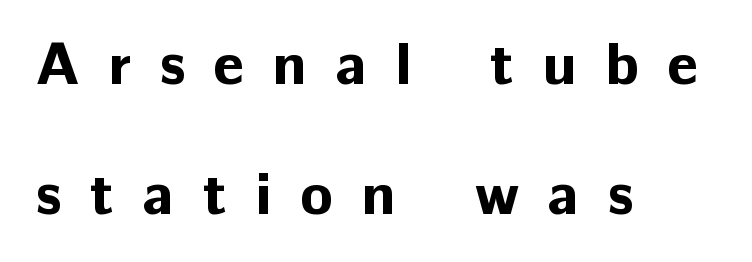
The image shows 60 px bold sans-serif type, upright; set left-aligned, loose line spacing (2.16x), unusually wide letter spacing (+0.48 em), not underlined; low stroke contrast and a medium x-height.
